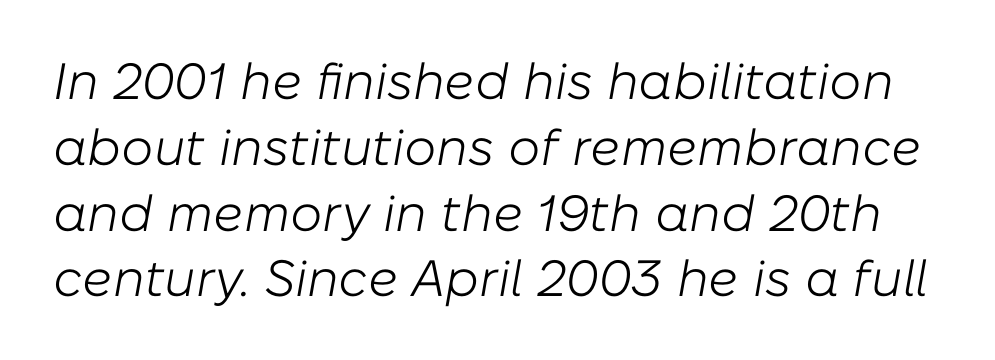
{"italic": "yes", "lean": "right", "slant_degrees": 10, "bold": "no", "weight": "light", "width": "normal", "stroke_contrast": "low", "x_height": "medium", "monospaced": "no", "underline": "no", "line_spacing": "normal", "line_spacing_ratio": 1.29, "letter_spacing": "normal", "letter_spacing_em": 0.0, "glyph_px": 51}
